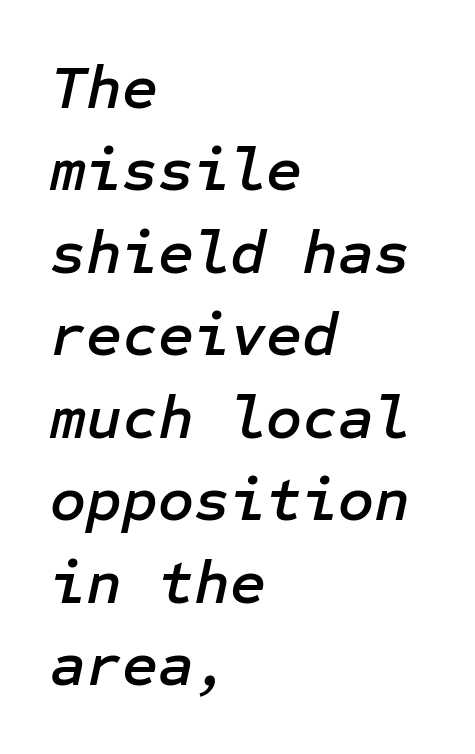
The image shows 62 px text type, italic (leaning right); set left-aligned, normal line spacing (1.33x), normal letter spacing, not underlined; low stroke contrast and a medium x-height.
